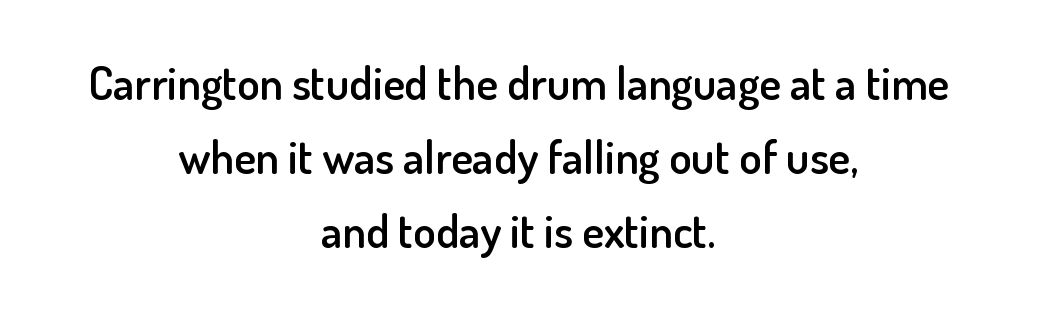
Words float on clear page, feet unadorned. Nope, not italic — everything's standing straight. Rows of type keep a routine distance in the vertical direction. Does extra space separate the letters? No, they use regular spacing. Horizontally, the lines are justified to the midpoint only.
